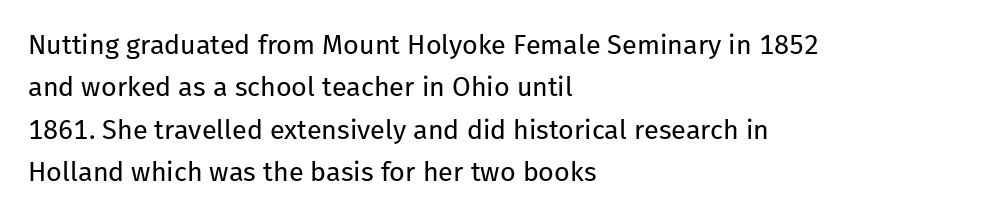
{"italic": "no", "bold": "no", "underline": "no", "align": "left", "line_spacing": "normal", "line_spacing_ratio": 1.57, "letter_spacing": "normal", "letter_spacing_em": 0.0, "glyph_px": 27}
